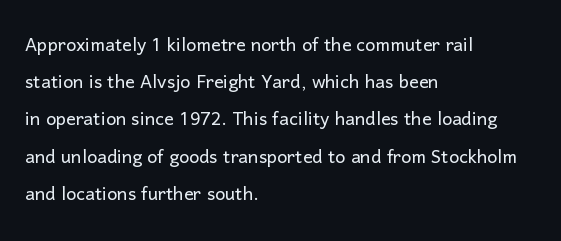
The image shows 24 px text type, upright; set left-aligned, normal line spacing (1.55x), normal letter spacing, not underlined.
